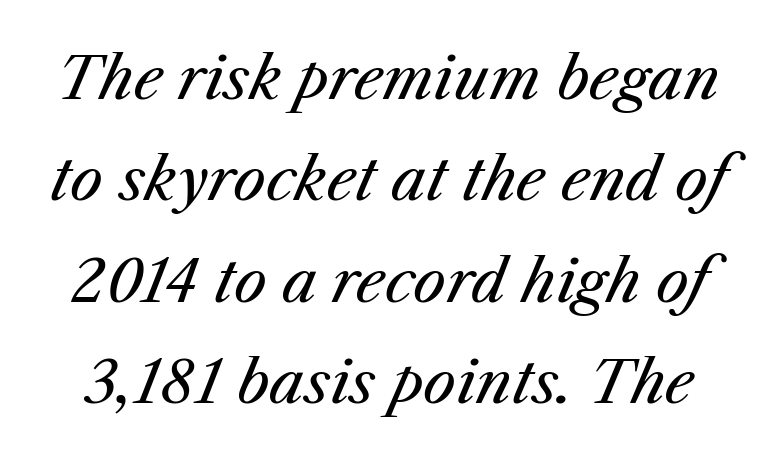
The image shows 58 px regular-weight type, italic (leaning right); set line spacing 1.75x, normal letter spacing, not underlined; medium stroke contrast and a medium x-height.
